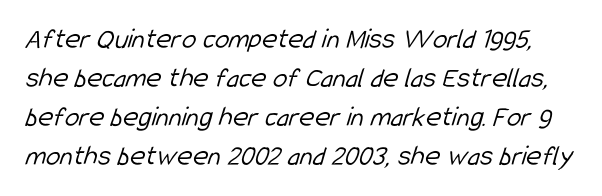
Q: Is the text bold? A: No.
Q: Is the typeface a serif or a sans-serif typeface? A: Sans-serif.
Q: Is the text underlined? A: No.
Q: Is the spacing between letters normal or unusually wide? A: Normal.
Q: Is the spacing between lines tight, normal or loose? A: Normal.
Q: Width (condensed, normal, or wide)? A: Condensed.
Q: Stroke contrast? A: Low.
Q: x-height? A: Medium.
Q: Monospaced? A: No.
